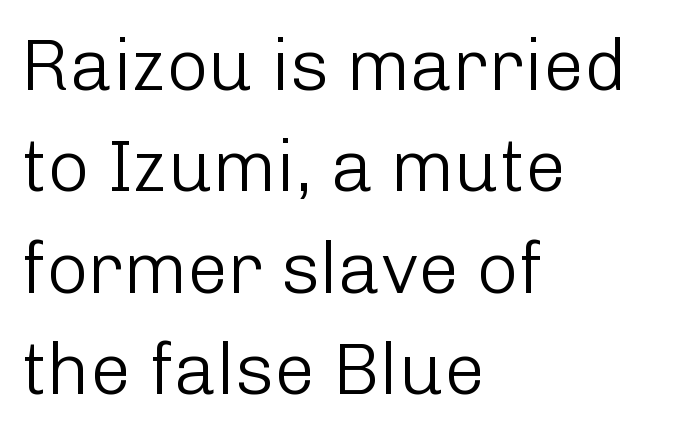
The rendering uses natural spacing where letterforms have individual widths. Stroke terminals: plain, sans-serif. Ink coverage per letter is moderate at most. Leftover space on each line is placed entirely after the last word. Quick note: interline space is typical. Spacing between characters is what you'd get straight out of the box.
